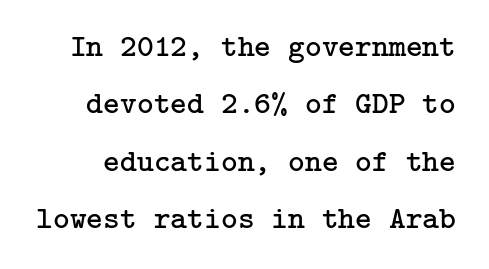
Q: Is the text bold? A: No.
Q: Is the text italic (slanted)? A: No, it is upright.
Q: Is the typeface a serif or a sans-serif typeface? A: Serif.
Q: Is the text underlined? A: No.
Q: Is the spacing between letters normal or unusually wide? A: Normal.
Q: Width (condensed, normal, or wide)? A: Normal.
Q: Stroke contrast? A: Low.
Q: x-height? A: Medium.
